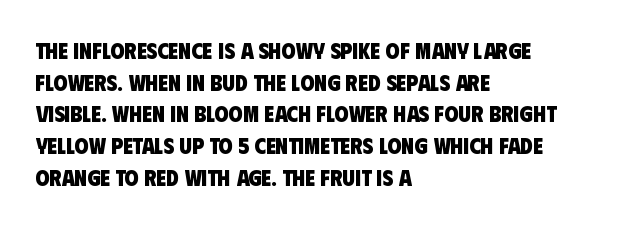
{"bold": "yes", "underline": "no", "align": "left", "line_spacing": "normal", "line_spacing_ratio": 1.38, "letter_spacing": "normal", "letter_spacing_em": 0.0, "glyph_px": 23}
